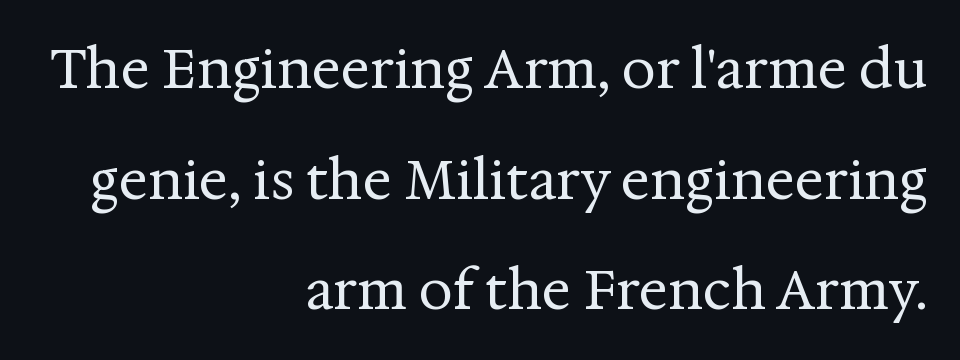
Q: Is the text bold? A: No.
Q: Is the text italic (slanted)? A: No, it is upright.
Q: Is the typeface a serif or a sans-serif typeface? A: Serif.
Q: Is the text underlined? A: No.
Q: How is the paragraph aligned? A: Right-aligned.
Q: Is the spacing between letters normal or unusually wide? A: Normal.
Q: Is the spacing between lines tight, normal or loose? A: Loose.
Q: Width (condensed, normal, or wide)? A: Normal.
Q: Stroke contrast? A: Medium.
Q: x-height? A: Medium.
Q: Monospaced? A: No.
